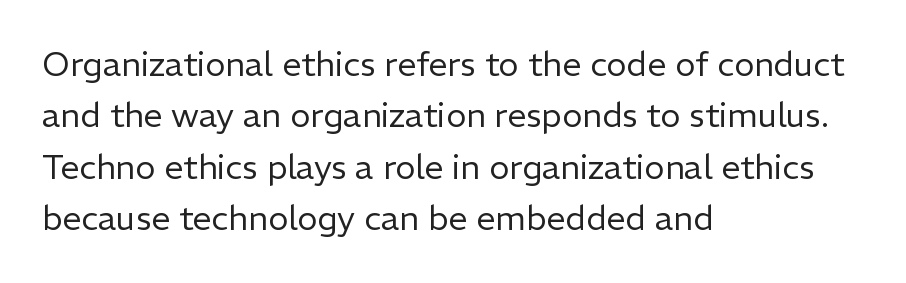
The image shows 34 px regular-weight sans-serif type, upright; set left-aligned, normal line spacing (1.51x), normal letter spacing, not underlined; low stroke contrast and a medium x-height.
